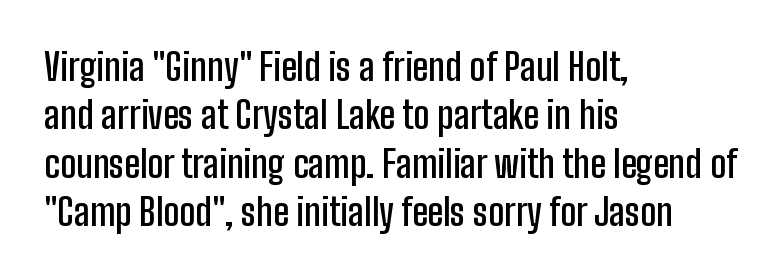
Unmarked baselines from the first word to the last. The type family on display is of the sans-serif kind. A student would call this left alignment; a typographer would say flush left, rag right. The line texture is even and compact thanks to regular tracking.
